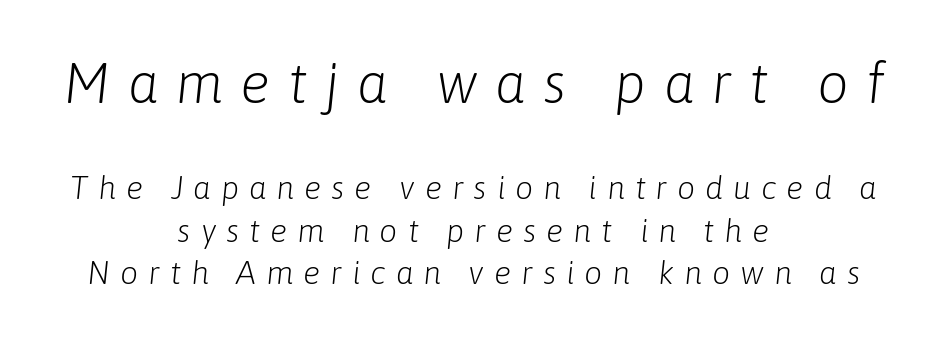
The specimen omits any rule beneath the text block's lines. Every character sits at an angle, as italics do. Look at the glyph heights: the upper group is clearly the bigger setting. The font sits on the lighter half of the weight spectrum, regular included. Students, note that the glyphs here are deliberately spaced far apart. The paragraph has two soft edges and a firm central axis.
